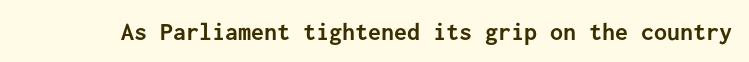
Q: Is the text bold? A: Yes.
Q: Is the text italic (slanted)? A: No, it is upright.
Q: Is the text underlined? A: No.
Q: Is the spacing between letters normal or unusually wide? A: Normal.
